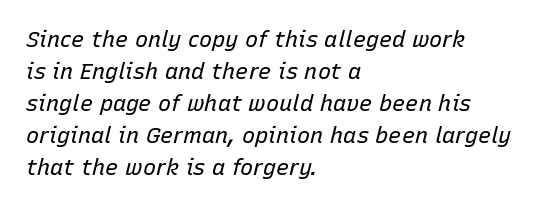
Line spacing here is normal. Honestly, there is no underline to notice here at all. The rendering applies a slant to the glyphs. Short and long lines alike share a common starting point at left. The letterforms sit at book weight or below.
